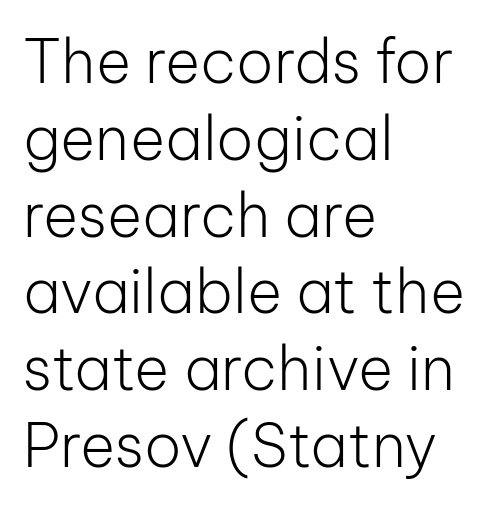
{"serif": "no", "italic": "no", "bold": "no", "weight": "light", "width": "normal", "stroke_contrast": "low", "x_height": "medium", "monospaced": "no", "underline": "no", "align": "left", "line_spacing": "normal", "line_spacing_ratio": 1.28, "letter_spacing": "normal", "letter_spacing_em": 0.0, "glyph_px": 60}
